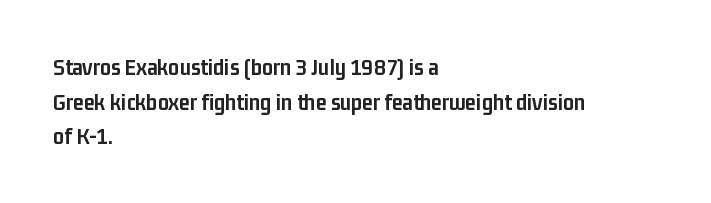
Q: Is the text bold? A: Yes.
Q: Is the text italic (slanted)? A: No, it is upright.
Q: Is the text underlined? A: No.
Q: How is the paragraph aligned? A: Left-aligned.
Q: Is the spacing between letters normal or unusually wide? A: Normal.
Q: Is the spacing between lines tight, normal or loose? A: Normal.
